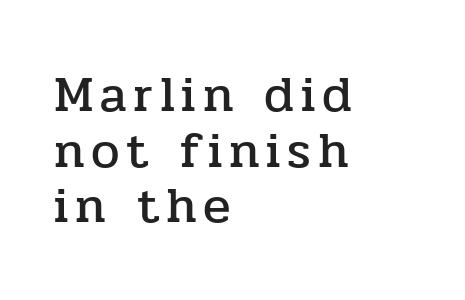
{"serif": "yes", "italic": "no", "width": "normal", "stroke_contrast": "low", "x_height": "medium", "monospaced": "no", "underline": "no", "align": "left", "line_spacing": "tight", "line_spacing_ratio": 1.09, "glyph_px": 51}
